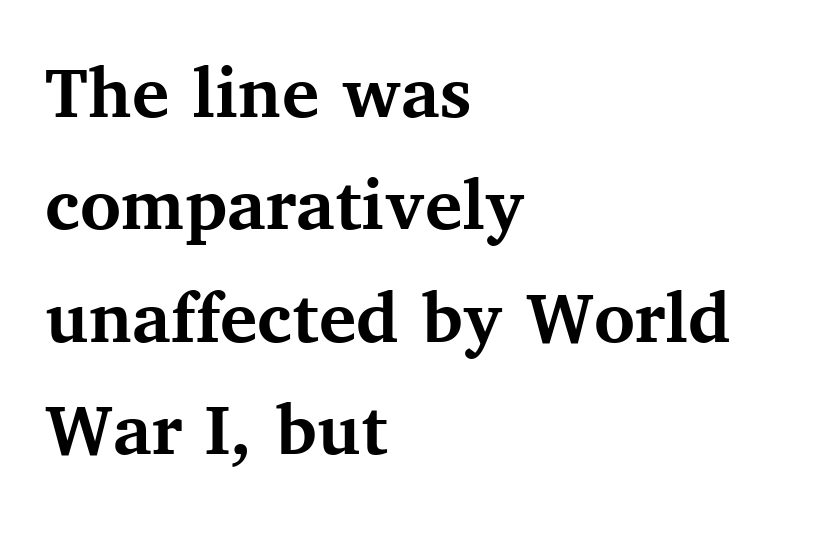
Horizontally, the lines are justified to the leading edge only. Upright lettering throughout. Whoever set this chose a conventional vertical rhythm. Students, note that the glyphs here touch the page at normal intervals. Examine the stroke ends and you'll spot serifs.
